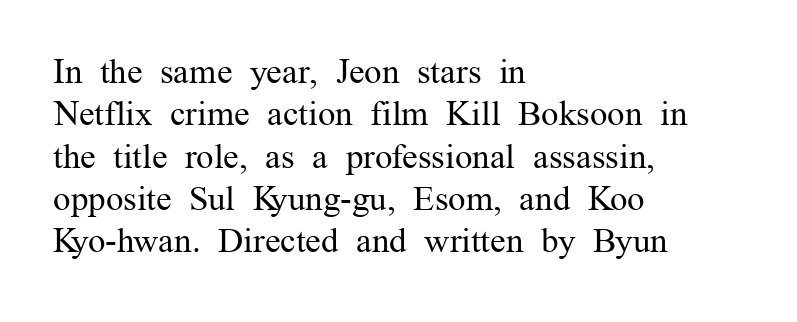
These lines are set flush left with a ragged right edge. The cut favours lightness, reaching ordinary text weight at its darkest. Posture: upright roman. Glyph-to-glyph distance matches everyday printed text. A typesetter would call this proportional, since set widths differ per character. Rule under the text: the space is simply empty.
